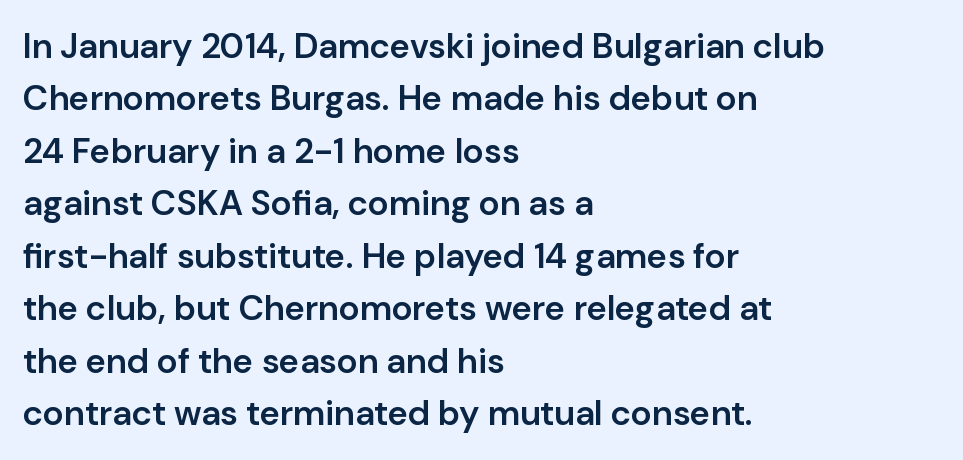
Quick note: not italic, upright. Its strokes are somewhat broadened, the hallmark of semibold type. Descenders hang freely into open space. The rendering shows plain stroke endings on the letterforms — a sans-serif design. Standard letterfit; no display-style spreading of the glyphs.
